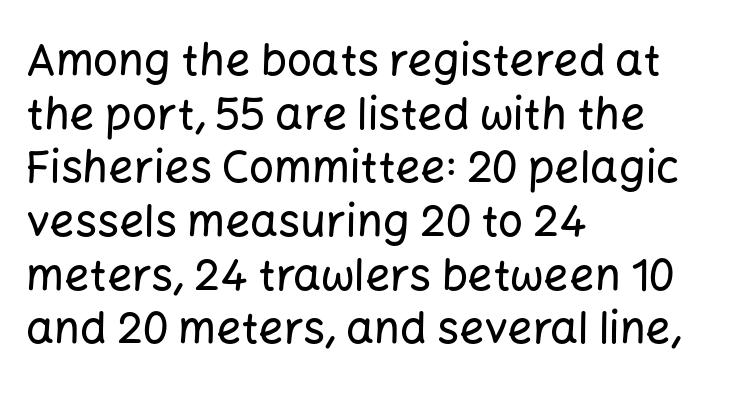
The image shows 44 px sans-serif type, upright; set left-aligned, line spacing 1.22x, normal letter spacing, not underlined; low stroke contrast and a medium x-height.
